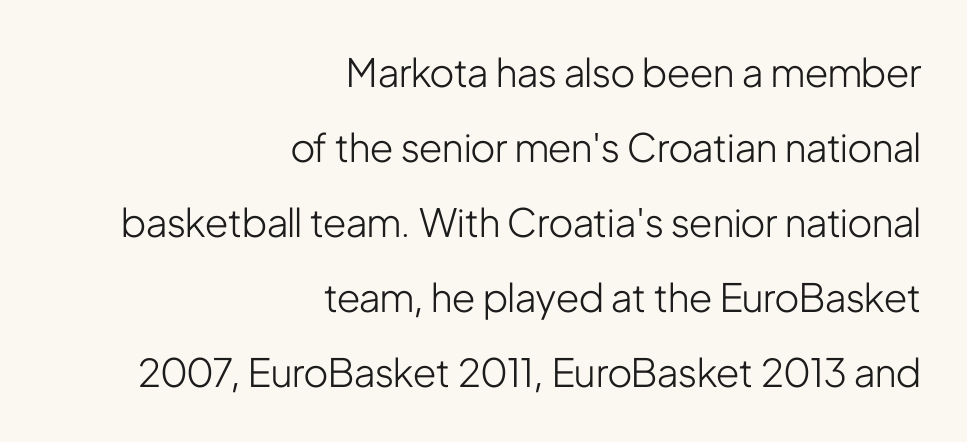
{"serif": "no", "italic": "no", "bold": "no", "weight": "light", "width": "condensed", "stroke_contrast": "low", "x_height": "medium", "monospaced": "no", "underline": "no", "align": "right", "line_spacing": "loose", "line_spacing_ratio": 1.92, "letter_spacing": "normal", "letter_spacing_em": 0.0, "glyph_px": 39}
